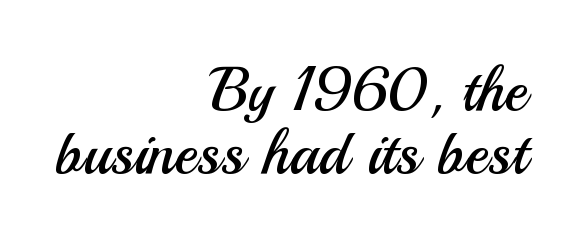
Horizontal alignment here is rightward, an uncommon choice for prose. Vertically, the passage feels compressed, each row crowding the next. A quiet, ordinary-to-light weight characterises the typeface. No feet cap the strokes, marking this as sans-serif type.
